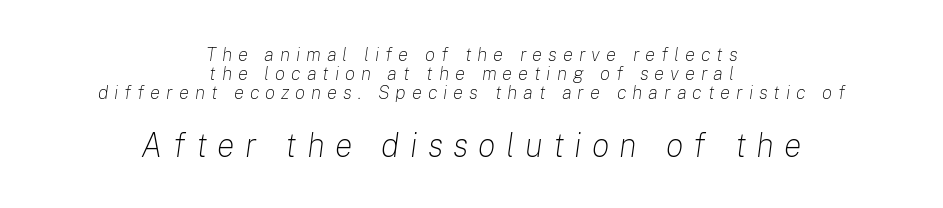
Horizontal bands of white between lines are thin slivers. Character widths vary here, with narrow letters taking less room than wide ones. Counters stay open thanks to moderate or lighter strokes. Horizontal alignment here is central, giving a formal, balanced look. When letters slant like this, we call the style italic.
